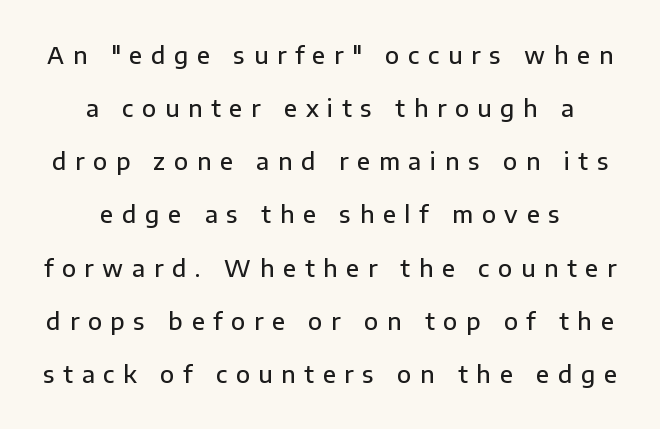
A roman cut, with each character standing at attention. This is the in-between weight designers call semibold or demi. Glance below the letters and you will spot only blank space. The paragraph has two soft edges and a firm central axis. Horizontal bands of white between lines are thick stripes. This rendering widens character spacing well past its baseline value.
